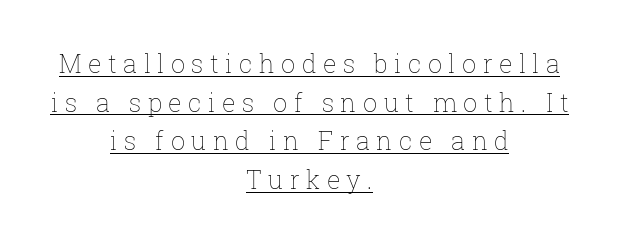
Stroke thickness stays within the range of a standard reading face or lighter. This sample is center-justified, so both line endings float freely. Quick note: interline space is typical. A baseline rule has been typeset under these characters. Quick note: not italic, upright.
